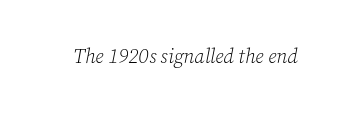
Words appear dense and cohesive because spacing is normal. The area under the type is left untouched. The strokes are not fattened; the text isn't bold. The whole block is typeset with a tilt.
